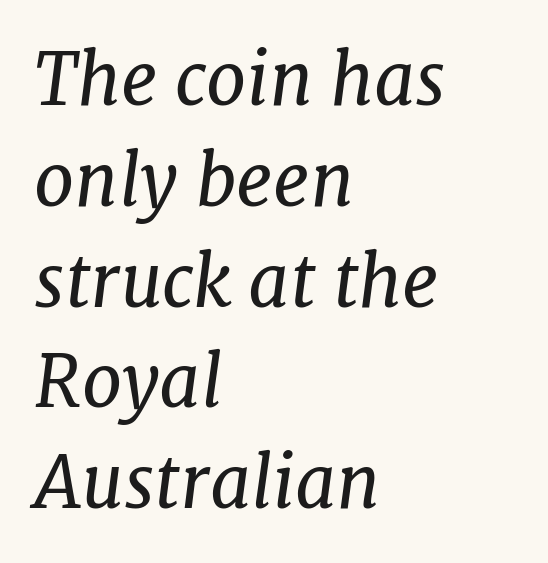
The image shows 72 px regular-weight serif type, italic (leaning right); set left-aligned, normal line spacing (1.4x), normal letter spacing, not underlined; low stroke contrast and a medium x-height.
